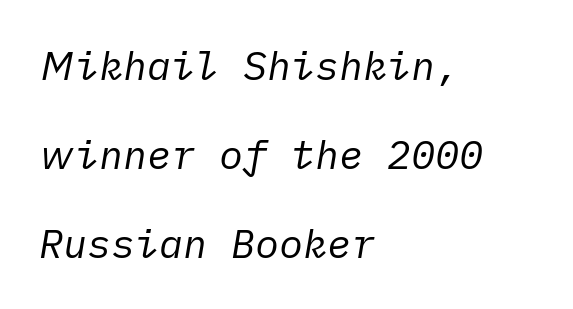
{"italic": "yes", "lean": "right", "slant_degrees": 10, "bold": "no", "weight": "regular", "width": "normal", "stroke_contrast": "low", "x_height": "medium", "underline": "no", "align": "left", "line_spacing": "loose", "line_spacing_ratio": 2.23, "letter_spacing": "normal", "letter_spacing_em": 0.0, "glyph_px": 40}
